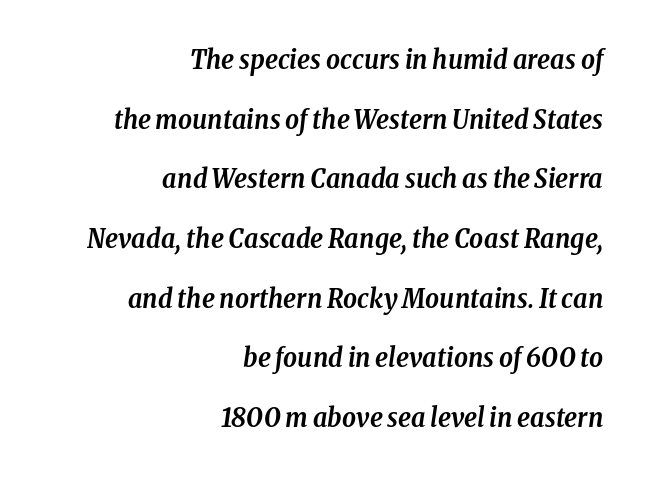
Q: Is the text bold? A: Yes.
Q: Is the text italic (slanted)? A: Yes, it leans right by about 8 degrees.
Q: Is the text underlined? A: No.
Q: How is the paragraph aligned? A: Right-aligned.
Q: Is the spacing between letters normal or unusually wide? A: Normal.
Q: Is the spacing between lines tight, normal or loose? A: Loose.
